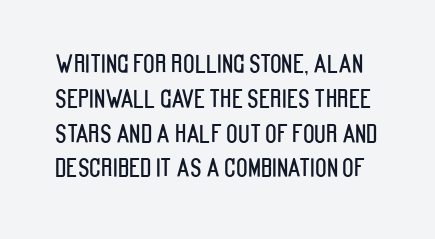
{"italic": "no", "underline": "no", "line_spacing": "normal", "line_spacing_ratio": 1.45, "letter_spacing": "normal", "letter_spacing_em": 0.0, "glyph_px": 24}
